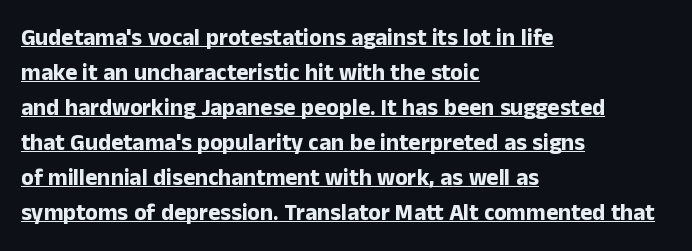
Q: Is the text bold? A: Yes.
Q: Is the text italic (slanted)? A: No, it is upright.
Q: Is the text underlined? A: Yes.
Q: How is the paragraph aligned? A: Left-aligned.
Q: Is the spacing between letters normal or unusually wide? A: Normal.
Q: Is the spacing between lines tight, normal or loose? A: Normal.
